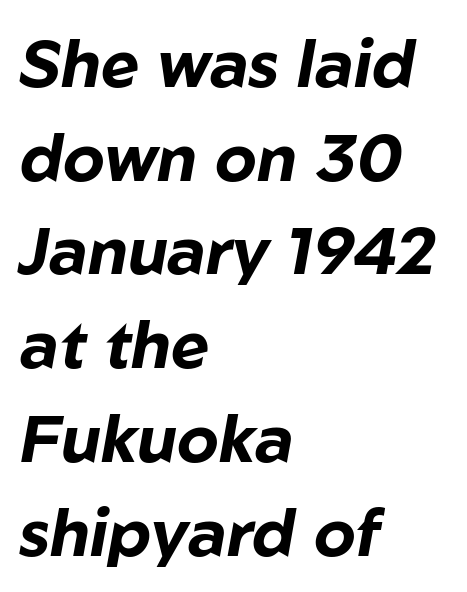
The image shows 66 px bold type, italic (leaning right); set left-aligned, normal line spacing (1.42x), normal letter spacing, not underlined; low stroke contrast and a medium x-height.
